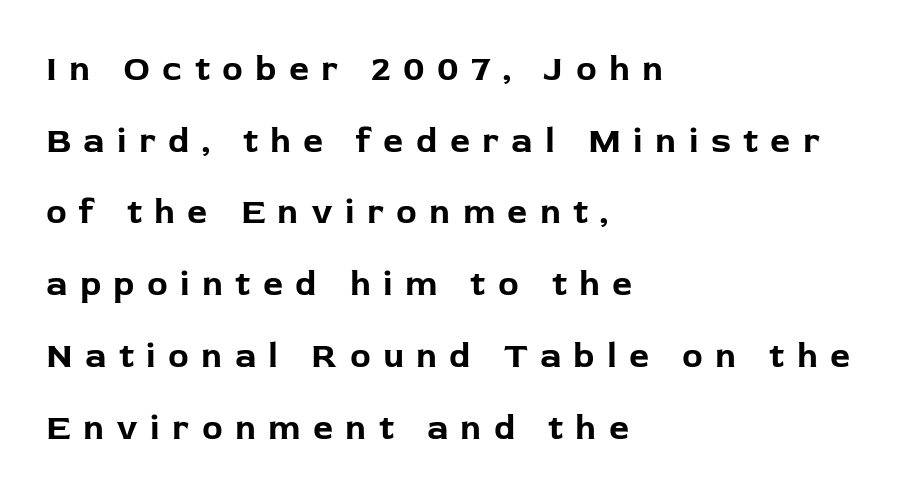
The image shows 35 px bold sans-serif type, upright; set left-aligned, loose line spacing (2.05x), unusually wide letter spacing (+0.35 em), not underlined; low stroke contrast and a medium x-height.
